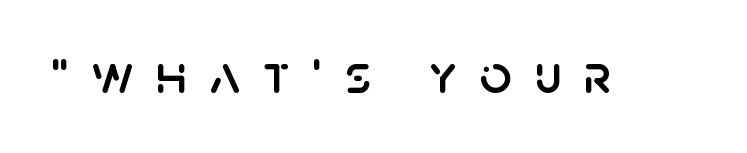
The image shows 56 px sans-serif type, upright; set unusually wide letter spacing (+0.4 em), not underlined; low stroke contrast and a large x-height.
